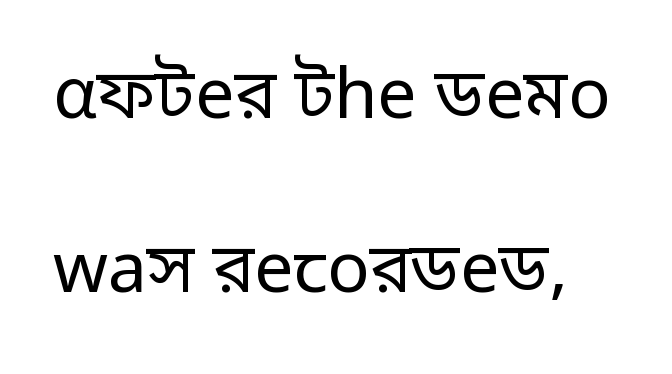
The letters advance in unequal steps, a hallmark of proportional type. You can tell it's not italic because the verticals are truly vertical. Leading: increased. The gap between lines stays unmarked. Spacing between characters is what you'd get straight out of the box. Examine the stroke ends and you'll find no serifs.
